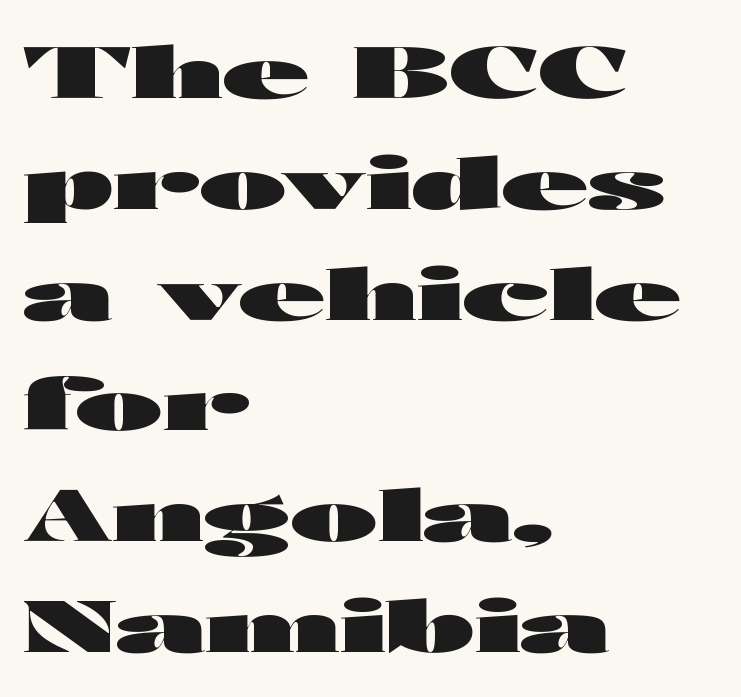
Q: Is the text bold? A: Yes.
Q: Is the text italic (slanted)? A: No, it is upright.
Q: Is the typeface a serif or a sans-serif typeface? A: Sans-serif.
Q: Is the text underlined? A: No.
Q: How is the paragraph aligned? A: Left-aligned.
Q: Is the spacing between letters normal or unusually wide? A: Normal.
Q: Is the spacing between lines tight, normal or loose? A: Normal.
Q: Width (condensed, normal, or wide)? A: Wide.
Q: Stroke contrast? A: High.
Q: x-height? A: Medium.
Q: Monospaced? A: No.
